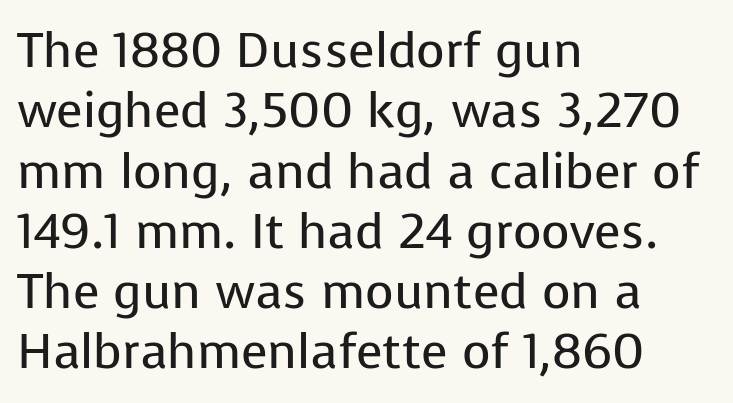
Check where the strokes stop: nothing finishes them off — pure sans. Ascenders rise straight up at ninety degrees. The letters look calm and open, with moderate or lighter stems. A clean baseline with only descenders dipping below it.
